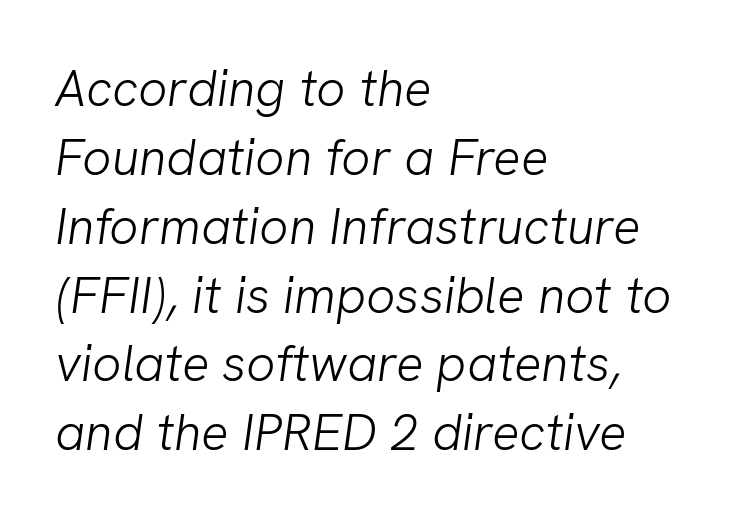
The letters advance in unequal steps, a hallmark of proportional type. This sample uses plain, unmodified letter spacing. Weight: regular or lighter. The compositor pushed each line to the left boundary. Quick note: underline off.
